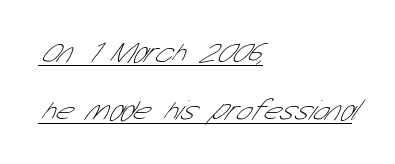
The image shows 29 px thin, condensed sans-serif type; set left-aligned, loose line spacing (2.0x), normal letter spacing, underlined; low stroke contrast and a medium x-height.
